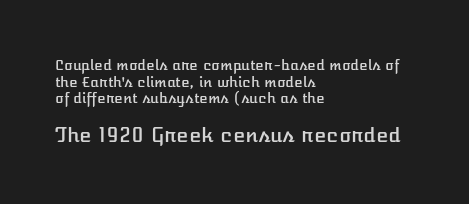
Q: Is the text italic (slanted)? A: No, it is upright.
Q: Is the text underlined? A: No.
Q: How is the paragraph aligned? A: Left-aligned.
Q: Is the spacing between letters normal or unusually wide? A: Normal.
Q: Which block of text is set in a larger size, the first (top) or the second (bottom)? A: The second (bottom) one.
